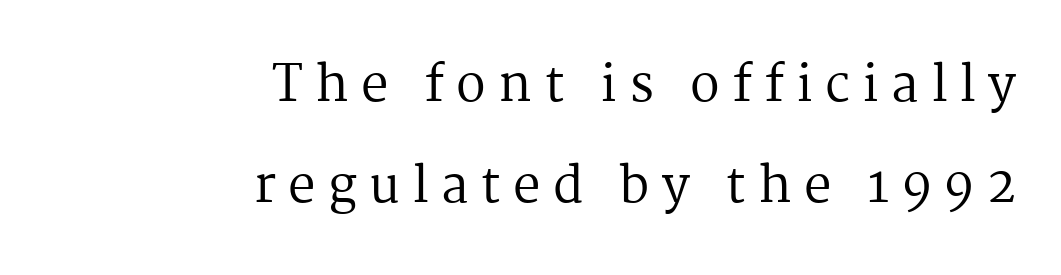
Q: Is the text bold? A: No.
Q: Is the text italic (slanted)? A: No, it is upright.
Q: Is the typeface a serif or a sans-serif typeface? A: Serif.
Q: Is the text underlined? A: No.
Q: How is the paragraph aligned? A: Right-aligned.
Q: Is the spacing between letters normal or unusually wide? A: Unusually wide.
Q: Is the spacing between lines tight, normal or loose? A: Loose.
Q: Width (condensed, normal, or wide)? A: Normal.
Q: Stroke contrast? A: Medium.
Q: x-height? A: Medium.
Q: Monospaced? A: No.
